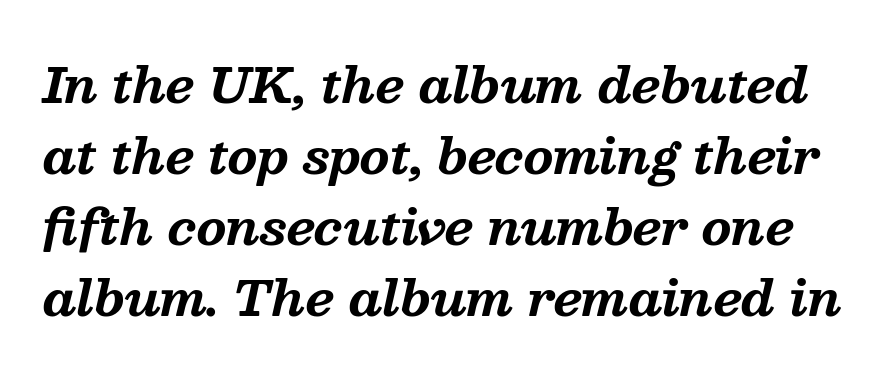
The image shows 48 px bold serif type, italic (leaning right); set normal line spacing (1.48x), normal letter spacing, not underlined; medium stroke contrast and a medium x-height.
